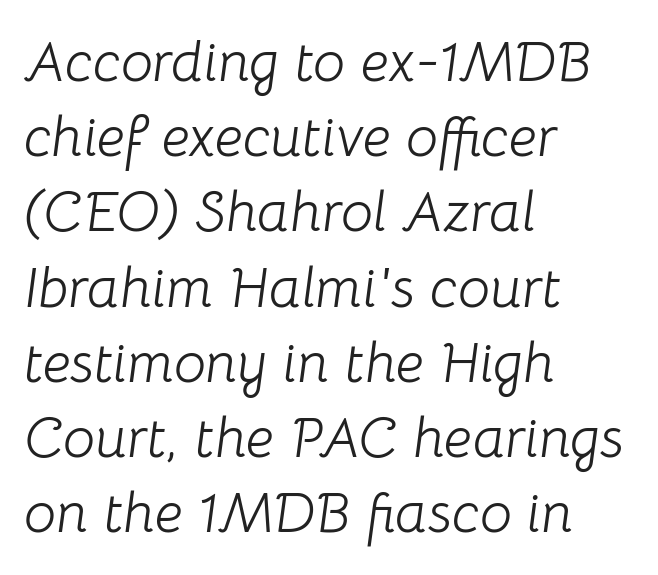
Bold? No — there's no thickening of the strokes. A typesetter would call this zero additional tracking. The glyphs are unaccompanied by any horizontal stroke below them. Does the lettering tilt? It does — this is italic.
